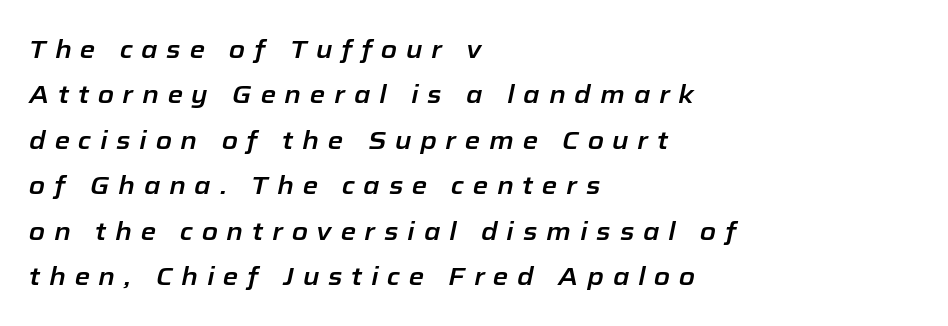
{"italic": "yes", "lean": "right", "slant_degrees": 12, "underline": "no", "align": "left", "line_spacing_ratio": 1.82, "letter_spacing": "wide", "letter_spacing_em": 0.35, "glyph_px": 25}
